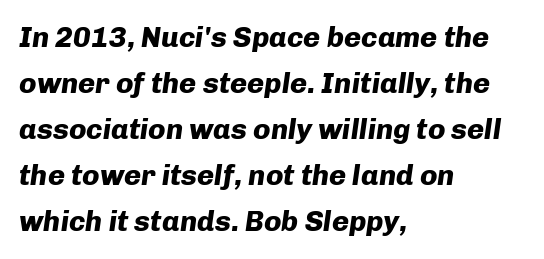
{"italic": "yes", "lean": "right", "slant_degrees": 8, "bold": "yes", "weight": "heavy", "width": "normal", "stroke_contrast": "low", "x_height": "medium", "monospaced": "no", "underline": "no", "align": "left", "line_spacing": "normal", "line_spacing_ratio": 1.59, "letter_spacing": "normal", "letter_spacing_em": 0.0, "glyph_px": 29}
